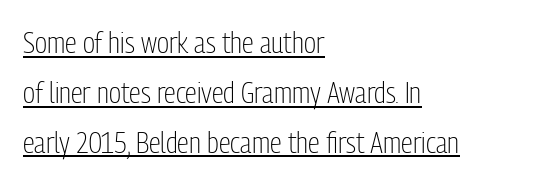
No heavy texture on the line: the type isn't bold. Words appear dense and cohesive because spacing is normal. Notice how the passage keeps a crisp vertical edge on the left only. Style check: upright. Underlined type. In terms of leading, this rendering sits right in the middle.
